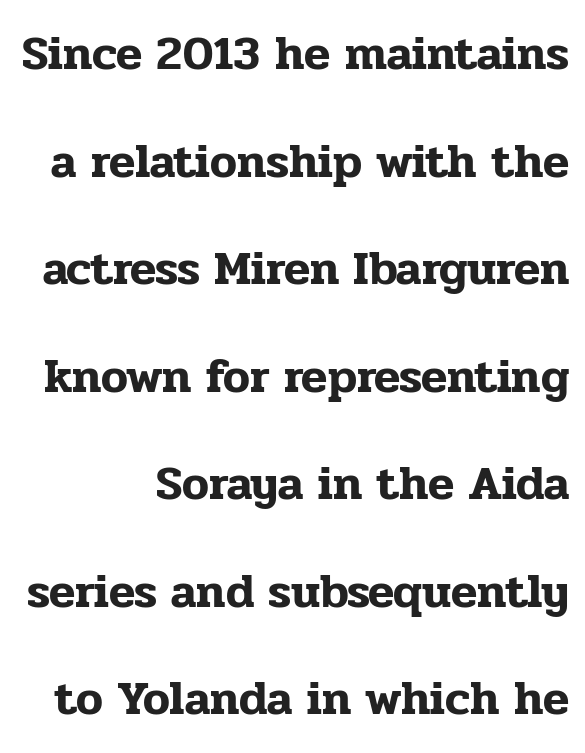
The image shows 48 px serif type, upright; set loose line spacing (2.24x), normal letter spacing, not underlined; low stroke contrast and a medium x-height.
